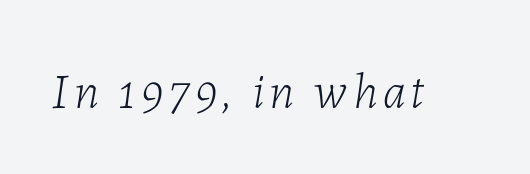
The gap between lines stays unmarked. The face used here is proportionally spaced, like ordinary book or web type. Does the lettering tilt? It does — this is italic. The strokes are not fattened; the text isn't bold.
